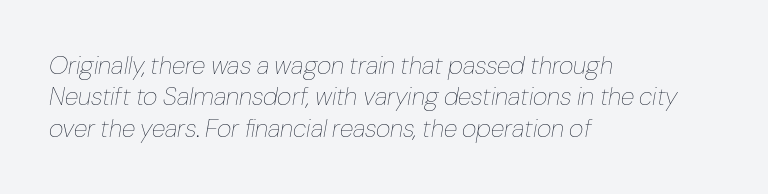
Teacher's note: observe the even left margin — that is flush-left alignment. The space directly below the letters is spotless. Caption: standard tracking, unaltered. The strokes carry an ordinary text weight at most.
